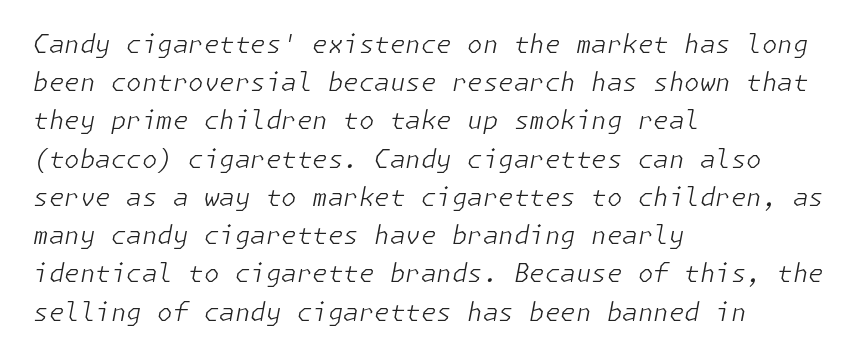
The gaps between neighbouring characters are ordinary and unremarkable. The font sits on the lighter half of the weight spectrum, regular included. The text carries the slant typical of an italic or oblique font. Compared with a centered layout, this one pins lines to the left instead.
